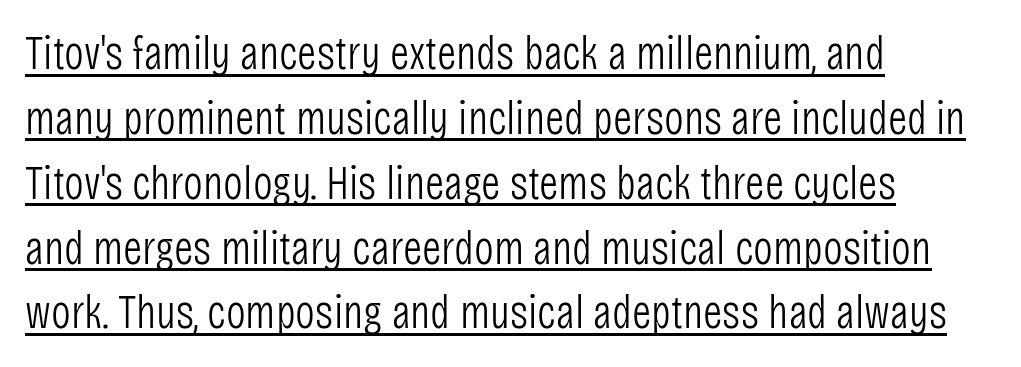
The image shows 47 px light, condensed sans-serif type, upright; set left-aligned, normal line spacing (1.38x), normal letter spacing, underlined; low stroke contrast and a large x-height.
